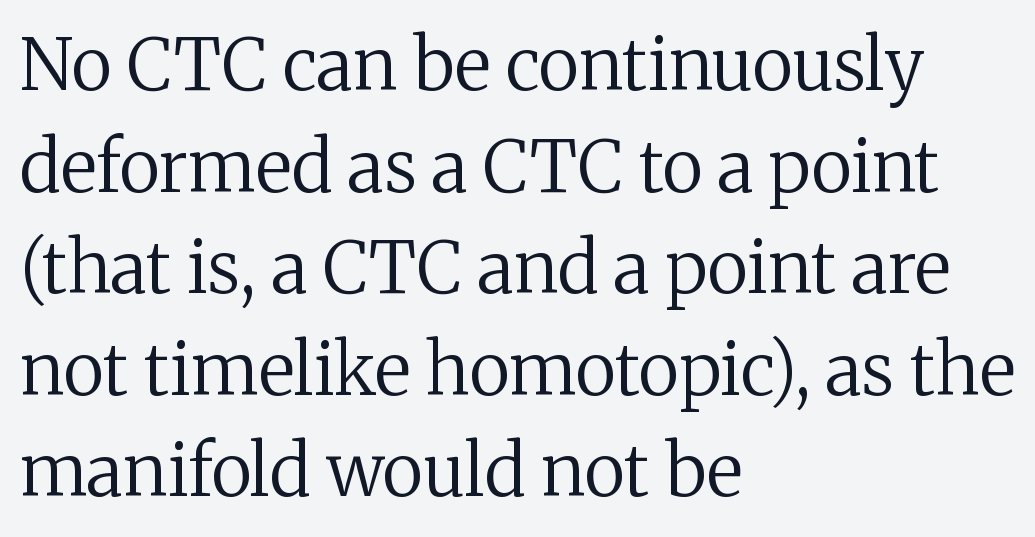
{"serif": "yes", "italic": "no", "bold": "no", "weight": "regular", "width": "normal", "stroke_contrast": "medium", "x_height": "medium", "monospaced": "no", "underline": "no", "align": "left", "line_spacing": "normal", "line_spacing_ratio": 1.43, "letter_spacing": "normal", "letter_spacing_em": 0.0, "glyph_px": 71}
